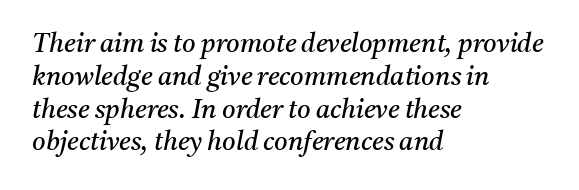
Evenly set lines give the paragraph a standard silhouette. The words here are not underlined. No heavy texture on the line: the type isn't bold. Each line starts at the same left margin while the right side varies. The letters are slanted; this is an italic face.
